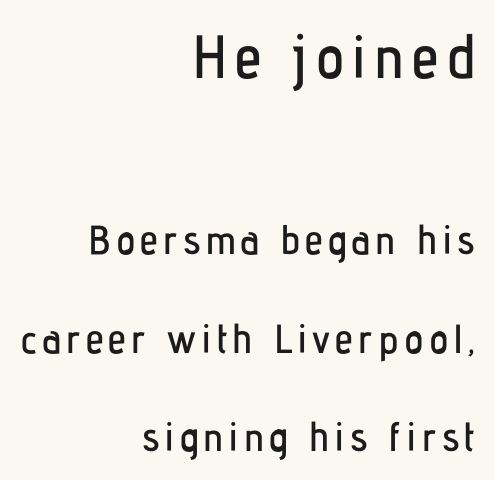
Q: Is the text italic (slanted)? A: No, it is upright.
Q: Is the typeface a serif or a sans-serif typeface? A: Sans-serif.
Q: Is the text underlined? A: No.
Q: How is the paragraph aligned? A: Right-aligned.
Q: Is the spacing between lines tight, normal or loose? A: Loose.
Q: Which block of text is set in a larger size, the first (top) or the second (bottom)? A: The first (top) one.
Q: Width (condensed, normal, or wide)? A: Condensed.
Q: Stroke contrast? A: Low.
Q: x-height? A: Medium.
Q: Monospaced? A: No.
